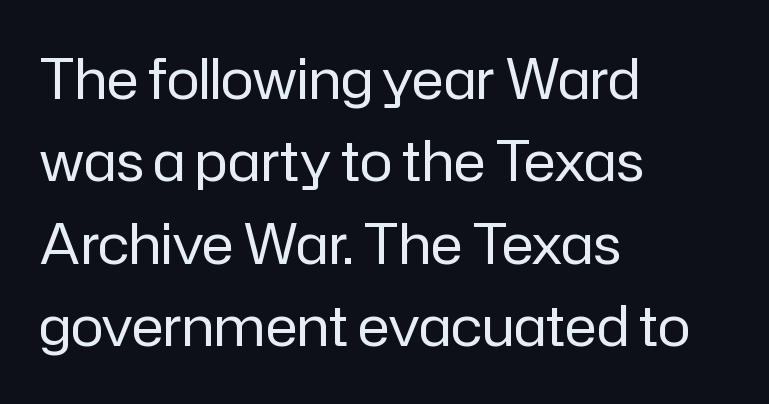
The image shows 55 px regular-weight sans-serif type, upright; set left-aligned, normal line spacing (1.5x), normal letter spacing, not underlined; low stroke contrast and a medium x-height.
